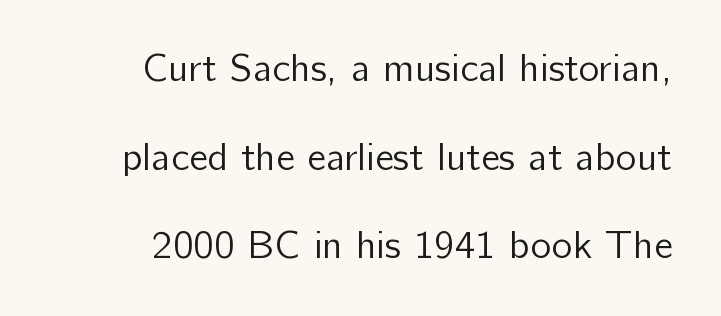
{"serif": "no", "italic": "no", "bold": "no", "weight": "regular", "width": "normal", "stroke_contrast": "low", "x_height": "medium", "monospaced": "no", "underline": "no", "line_spacing": "loose", "line_spacing_ratio": 2.27, "letter_spacing": "normal", "letter_spacing_em": 0.0, "glyph_px": 39}
